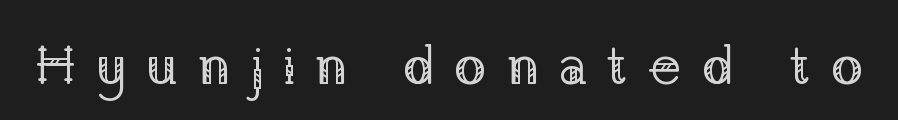
The image shows 54 px regular-weight serif type, upright; set unusually wide letter spacing (+0.35 em), not underlined; low stroke contrast and a medium x-height.
